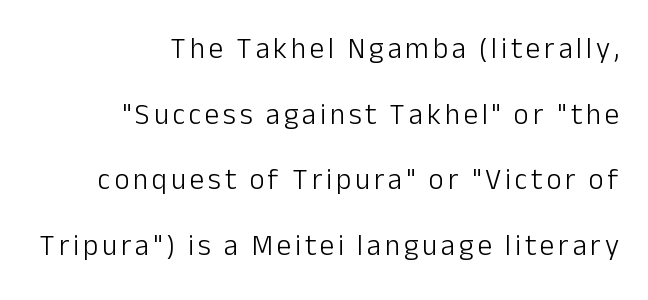
Q: Is the text bold? A: No.
Q: Is the text italic (slanted)? A: No, it is upright.
Q: Is the typeface a serif or a sans-serif typeface? A: Sans-serif.
Q: Is the text underlined? A: No.
Q: How is the paragraph aligned? A: Right-aligned.
Q: Is the spacing between lines tight, normal or loose? A: Loose.
Q: Width (condensed, normal, or wide)? A: Normal.
Q: Stroke contrast? A: Low.
Q: x-height? A: Medium.
Q: Monospaced? A: No.
